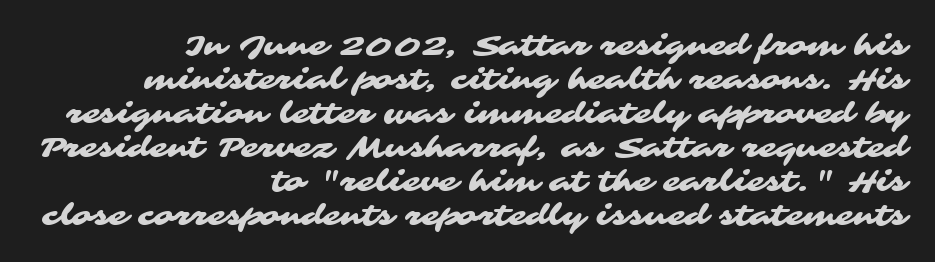
Is this a fixed-width face? No — the glyphs have proportional, varying widths. The passage shown is not underscored anywhere. Nothing sits at the stroke ends, so this counts as sans-serif. How are the letters spaced? Ordinarily, with no added tracking. The paragraph has a hard right edge and a soft left edge.
